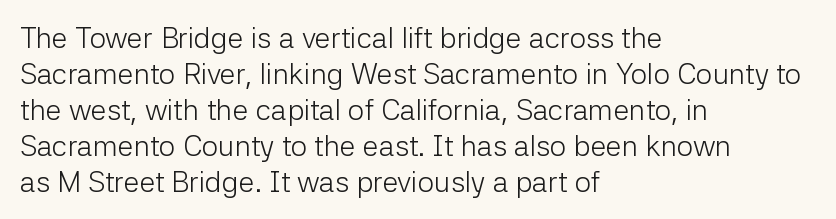
{"serif": "no", "italic": "no", "bold": "no", "weight": "light", "width": "normal", "stroke_contrast": "low", "x_height": "medium", "monospaced": "no", "underline": "no", "align": "left", "line_spacing_ratio": 1.24, "letter_spacing": "normal", "letter_spacing_em": 0.0, "glyph_px": 29}
